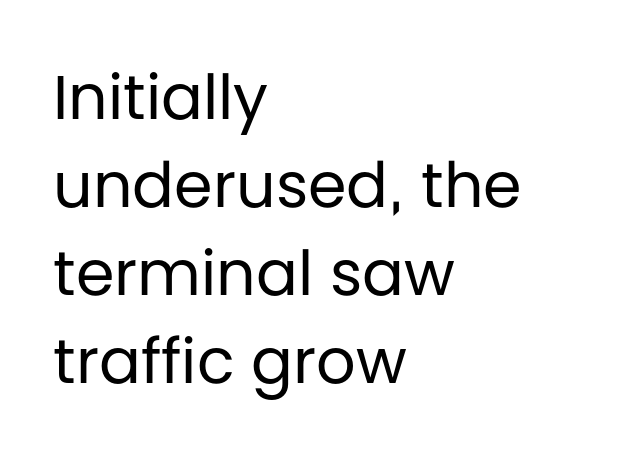
The image shows 62 px regular-weight sans-serif type, upright; set left-aligned, normal line spacing (1.42x), normal letter spacing, not underlined; low stroke contrast and a large x-height.
